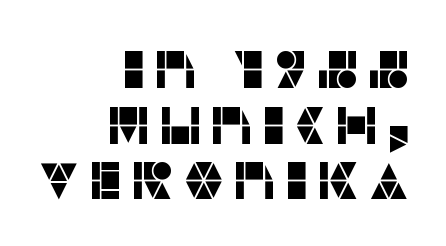
Q: Is the text italic (slanted)? A: No, it is upright.
Q: Is the typeface a serif or a sans-serif typeface? A: Sans-serif.
Q: Is the text underlined? A: No.
Q: How is the paragraph aligned? A: Right-aligned.
Q: Is the spacing between lines tight, normal or loose? A: Tight.
Q: Width (condensed, normal, or wide)? A: Normal.
Q: Stroke contrast? A: Low.
Q: x-height? A: Large.
Q: Monospaced? A: No.
